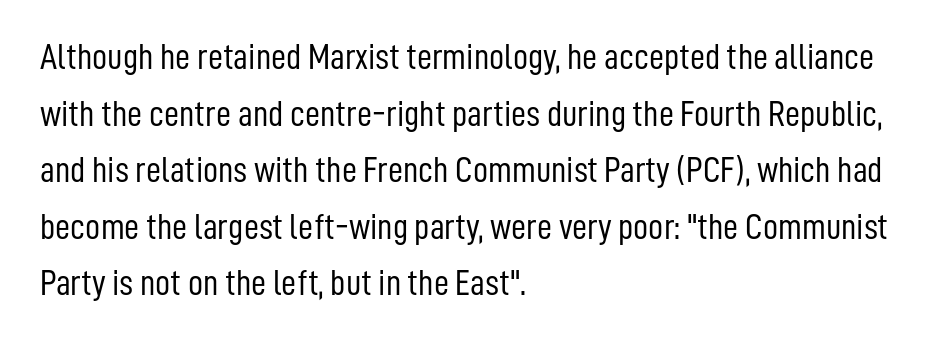
Q: Is the text bold? A: No.
Q: Is the text italic (slanted)? A: No, it is upright.
Q: Is the typeface a serif or a sans-serif typeface? A: Sans-serif.
Q: Is the text underlined? A: No.
Q: How is the paragraph aligned? A: Left-aligned.
Q: Is the spacing between letters normal or unusually wide? A: Normal.
Q: Is the spacing between lines tight, normal or loose? A: Normal.
Q: Width (condensed, normal, or wide)? A: Condensed.
Q: Stroke contrast? A: Low.
Q: x-height? A: Medium.
Q: Monospaced? A: No.
